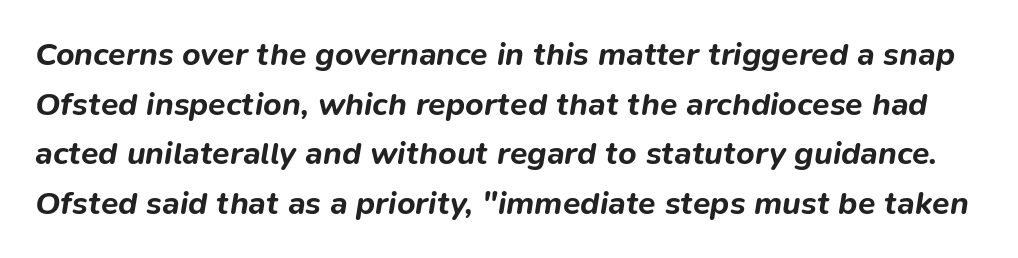
Q: Is the text bold? A: Yes.
Q: Is the text italic (slanted)? A: Yes, it leans right by about 9 degrees.
Q: Is the text underlined? A: No.
Q: Is the spacing between letters normal or unusually wide? A: Normal.
Q: Is the spacing between lines tight, normal or loose? A: Normal.
Q: Width (condensed, normal, or wide)? A: Normal.
Q: Stroke contrast? A: Low.
Q: x-height? A: Medium.
Q: Monospaced? A: No.
